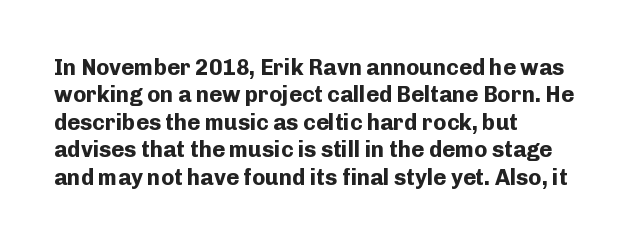
The image shows 22 px bold type, upright; set left-aligned, normal line spacing (1.25x), normal letter spacing, not underlined.
